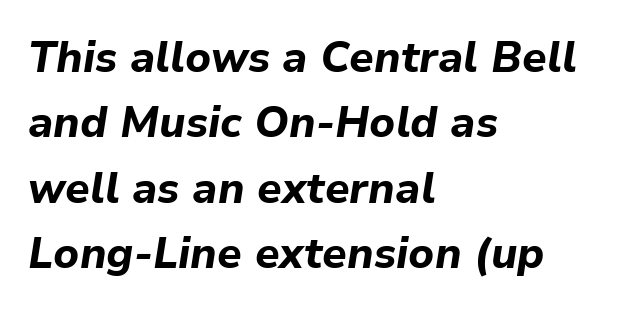
Does extra space separate the letters? No, they use regular spacing. These lines sit exactly where default settings would place them. Compared with ordinary roman type, these characters are visibly tilted. This sample has the flowing, uneven cadence of proportional lettering.
